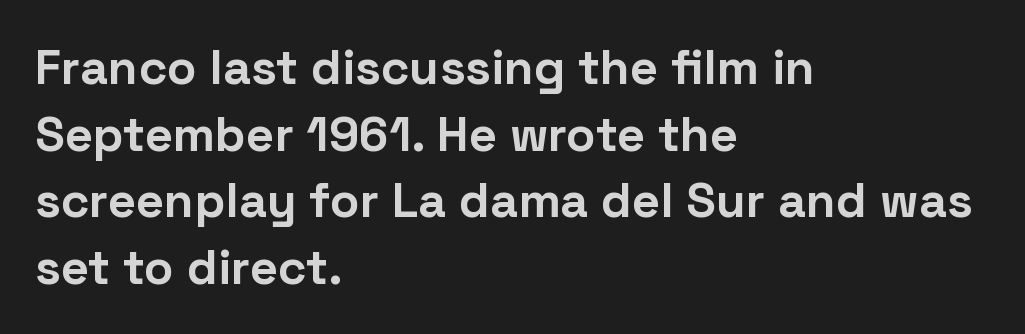
Each letter's strokes conclude bluntly, with no projecting serifs. Vertical spacing — default. Teacher's note: observe the even left margin — that is flush-left alignment. These words are printed bold, with thick strokes throughout.
